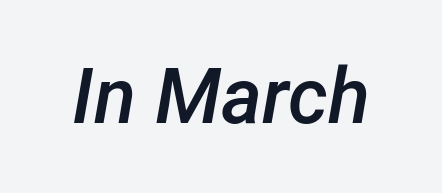
{"italic": "yes", "lean": "right", "slant_degrees": 12, "bold": "semi", "weight": "semibold", "width": "normal", "stroke_contrast": "low", "x_height": "medium", "monospaced": "no", "underline": "no", "letter_spacing": "normal", "letter_spacing_em": 0.0, "glyph_px": 78}
